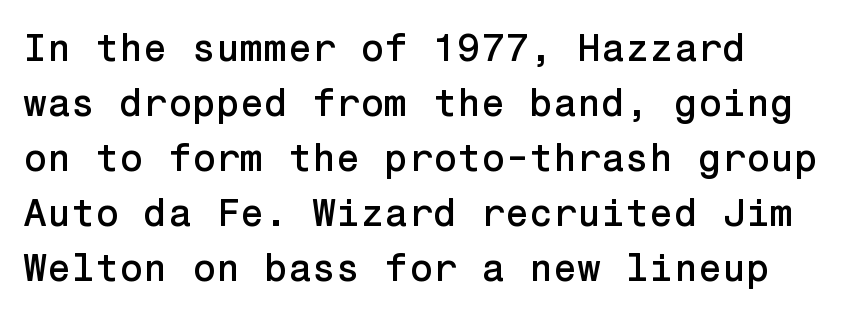
Q: Is the text italic (slanted)? A: No, it is upright.
Q: Is the typeface a serif or a sans-serif typeface? A: Sans-serif.
Q: Is the text underlined? A: No.
Q: Is the spacing between letters normal or unusually wide? A: Normal.
Q: Is the spacing between lines tight, normal or loose? A: Normal.
Q: Width (condensed, normal, or wide)? A: Normal.
Q: Stroke contrast? A: Low.
Q: x-height? A: Medium.
